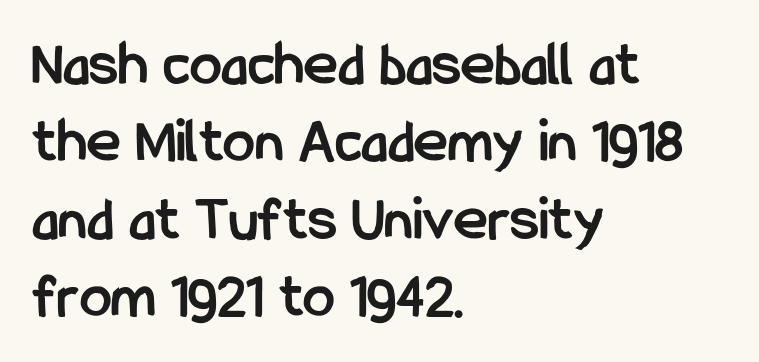
Q: Is the text bold? A: Yes.
Q: Is the text italic (slanted)? A: No, it is upright.
Q: Is the typeface a serif or a sans-serif typeface? A: Sans-serif.
Q: Is the text underlined? A: No.
Q: How is the paragraph aligned? A: Left-aligned.
Q: Is the spacing between letters normal or unusually wide? A: Normal.
Q: Width (condensed, normal, or wide)? A: Condensed.
Q: Stroke contrast? A: Low.
Q: x-height? A: Medium.
Q: Monospaced? A: No.
